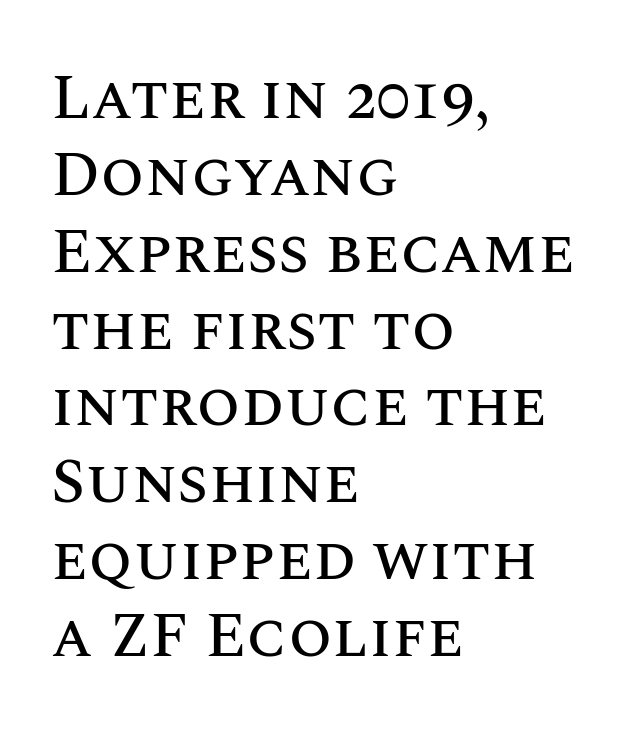
Character widths vary here, with narrow letters taking less room than wide ones. Quick note: not italic, upright. Anything drawn beneath the words? Only blank space. What stands out about the letter spacing? Nothing — it is the standard amount. Every row of glyphs begins at an identical x-position on the left.
